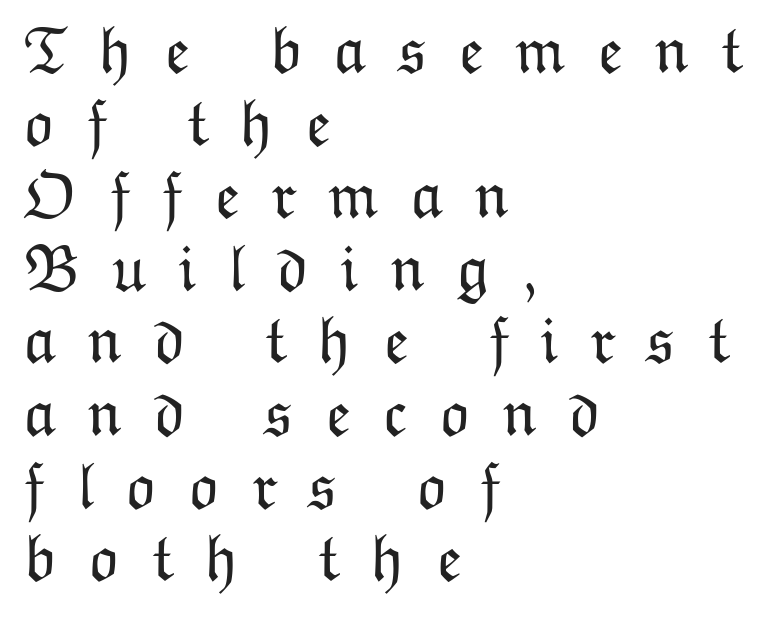
The image shows 66 px light type, upright; set left-aligned, tight line spacing (1.1x), unusually wide letter spacing (+0.47 em), not underlined; low stroke contrast and a medium x-height.
